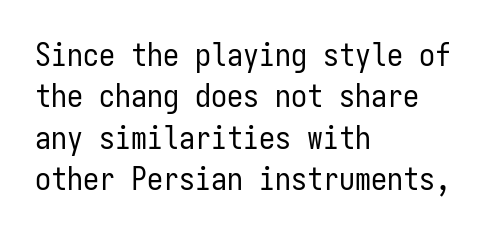
The image shows 32 px regular-weight, condensed sans-serif type, upright, monospaced; set left-aligned, normal line spacing (1.29x), normal letter spacing, not underlined; low stroke contrast and a medium x-height.
